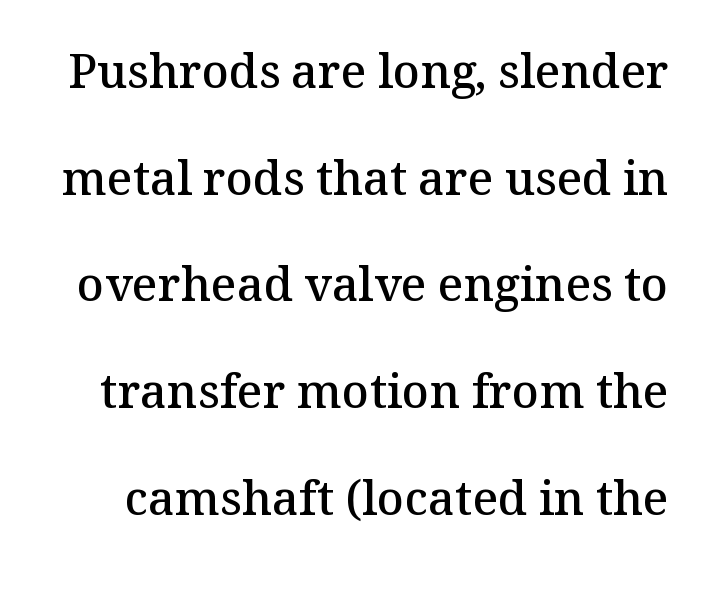
The image shows 47 px semibold serif type, upright; set loose line spacing (2.27x), normal letter spacing, not underlined; medium stroke contrast and a medium x-height.
